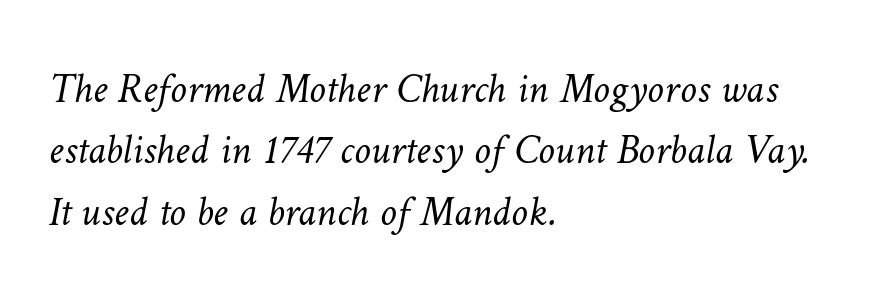
Q: Is the text bold? A: No.
Q: Is the text underlined? A: No.
Q: How is the paragraph aligned? A: Left-aligned.
Q: Is the spacing between letters normal or unusually wide? A: Normal.
Q: Is the spacing between lines tight, normal or loose? A: Normal.
Q: Width (condensed, normal, or wide)? A: Normal.
Q: Stroke contrast? A: Low.
Q: x-height? A: Medium.
Q: Monospaced? A: No.
